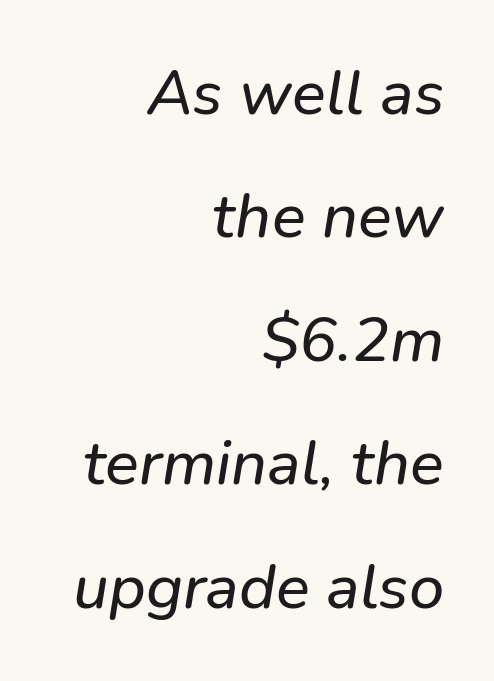
{"serif": "no", "width": "normal", "stroke_contrast": "low", "x_height": "medium", "monospaced": "no", "underline": "no", "align": "right", "line_spacing": "loose", "line_spacing_ratio": 1.96, "letter_spacing": "normal", "letter_spacing_em": 0.0, "glyph_px": 63}
